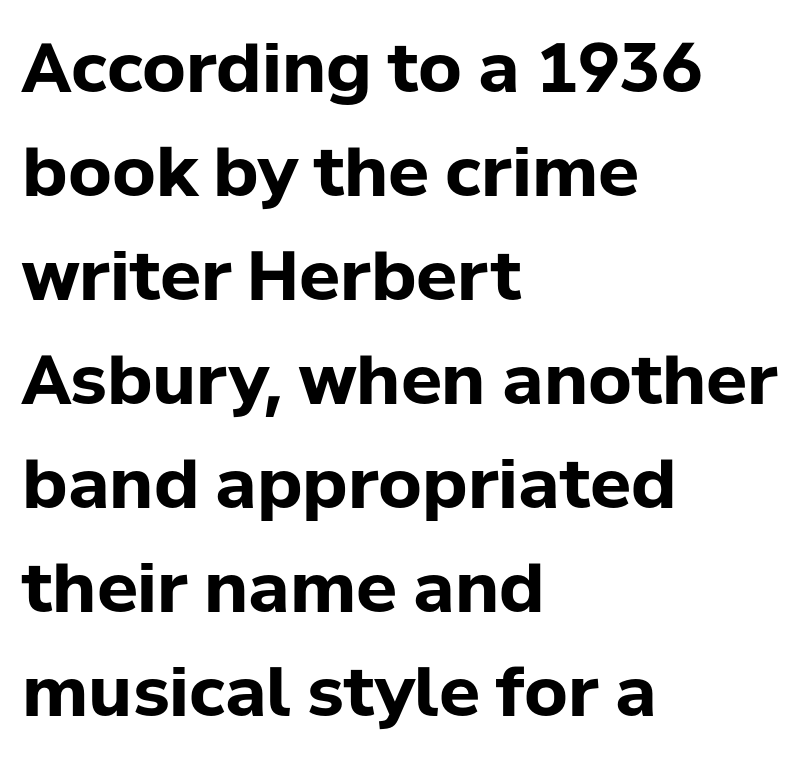
Nobody touched the tracking dial on this one. The line-height multiplier appears to be the usual default. These lines stack with their left ends in a neat column. I'd describe the lettering as bold — thick and assertive. Grotesque or geometric, the face here clearly has no serifs. When letters stand straight like this, we call the style roman or upright.
